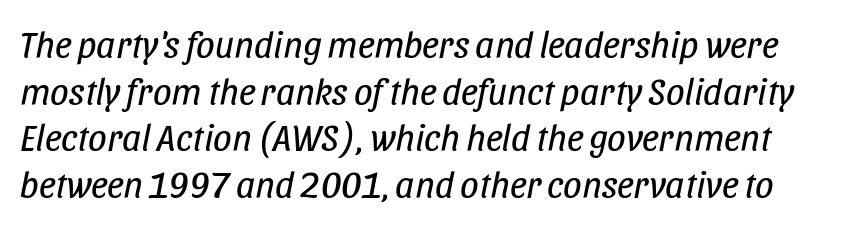
{"italic": "yes", "lean": "right", "slant_degrees": 11, "bold": "no", "weight": "regular", "width": "condensed", "stroke_contrast": "low", "x_height": "large", "monospaced": "no", "underline": "no", "line_spacing": "normal", "line_spacing_ratio": 1.26, "letter_spacing": "normal", "letter_spacing_em": 0.0, "glyph_px": 37}
